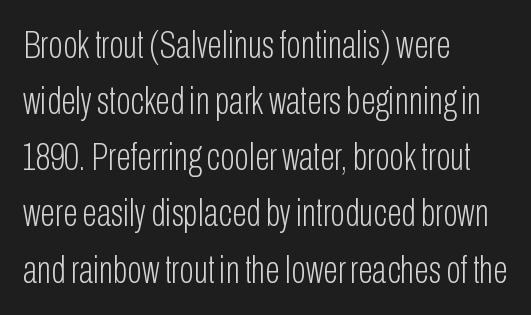
The typesetter chose a ragged-right arrangement here. Honestly, there is no underline to notice here at all. The text was rendered using a sans face with plain stroke endings. Evenly set lines give the paragraph a standard silhouette. The cut favours lightness, reaching ordinary text weight at its darkest.
